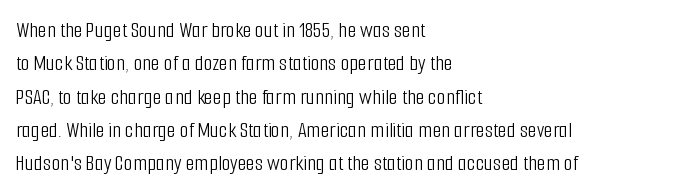
How would I describe the line gaps? Plain and ordinary. Just letters on the line, the space beneath them empty. Alignment: flush left. In terms of posture, this sample is upright.
